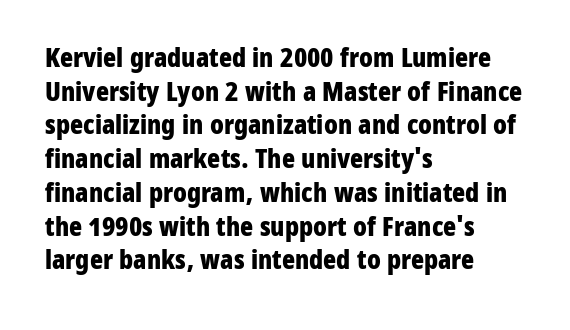
The image shows 27 px bold type, upright; set left-aligned, normal line spacing (1.25x), normal letter spacing, not underlined.
